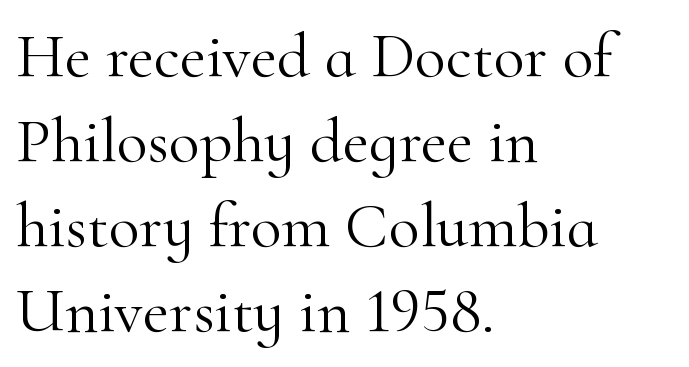
Q: Is the text bold? A: No.
Q: Is the text italic (slanted)? A: No, it is upright.
Q: Is the typeface a serif or a sans-serif typeface? A: Serif.
Q: Is the text underlined? A: No.
Q: How is the paragraph aligned? A: Left-aligned.
Q: Is the spacing between letters normal or unusually wide? A: Normal.
Q: Is the spacing between lines tight, normal or loose? A: Normal.
Q: Width (condensed, normal, or wide)? A: Normal.
Q: Stroke contrast? A: High.
Q: x-height? A: Small.
Q: Monospaced? A: No.
